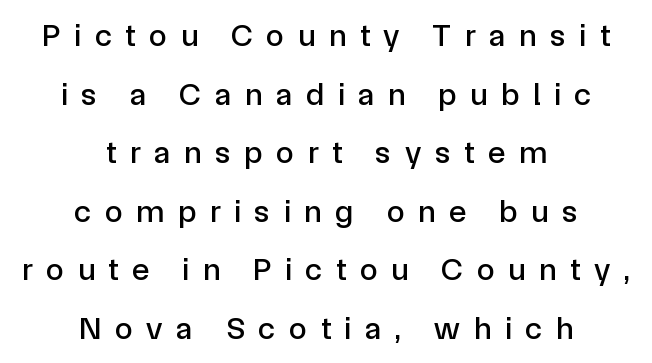
The face used here is rendered with a markedly widened letterfit. Varying glyph widths throughout — classic text-font behaviour. Typeset on center — no edge is straight. The typography opts for an upright posture over an oblique one. Nope, no serifs anywhere on these letters.
